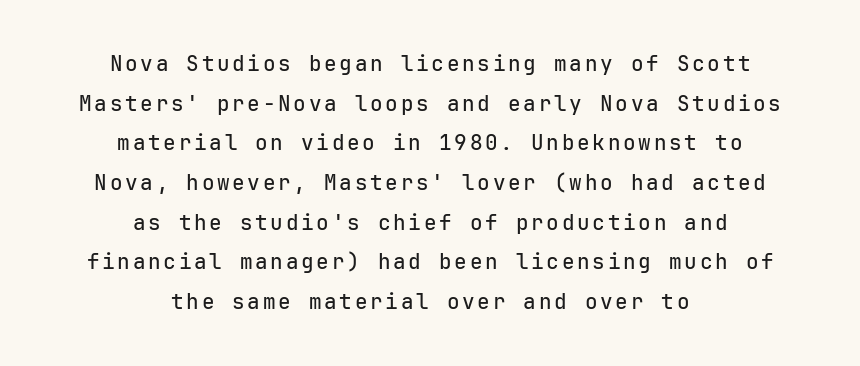
Posture: straight, roman, zero tilt. The gap between lines stays unmarked. Visually the block forms a symmetrical silhouette, jagged on both flanks.
